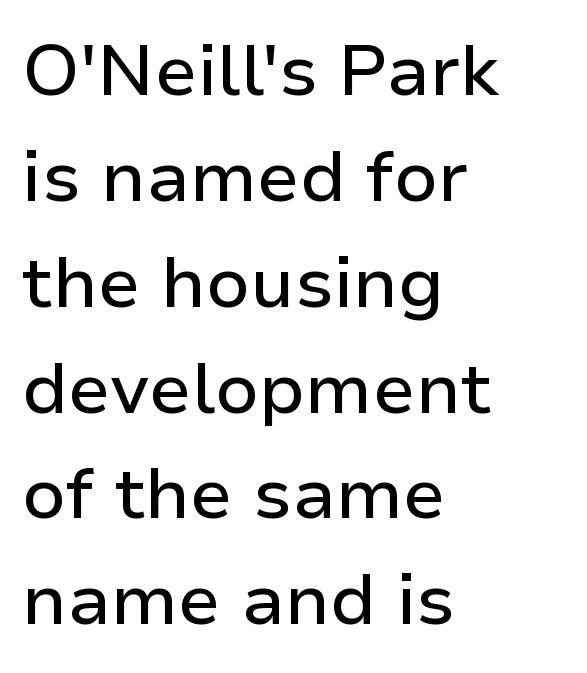
The image shows 72 px sans-serif type, upright; set left-aligned, normal line spacing (1.47x), normal letter spacing, not underlined; low stroke contrast and a medium x-height.
